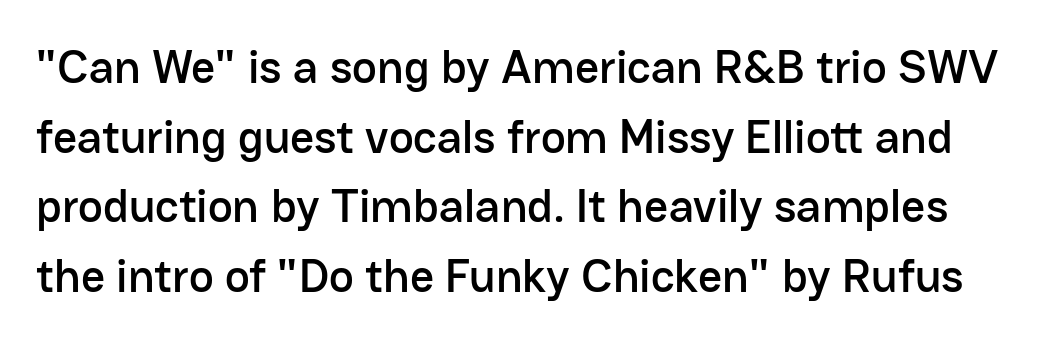
{"serif": "no", "italic": "no", "width": "normal", "stroke_contrast": "low", "x_height": "medium", "monospaced": "no", "underline": "no", "line_spacing": "normal", "line_spacing_ratio": 1.48, "letter_spacing": "normal", "letter_spacing_em": 0.0, "glyph_px": 47}
